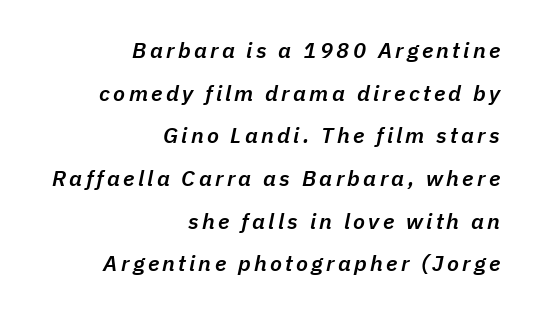
The image shows 22 px text type, italic (leaning right); set right-aligned, loose line spacing (1.94x), not underlined.
